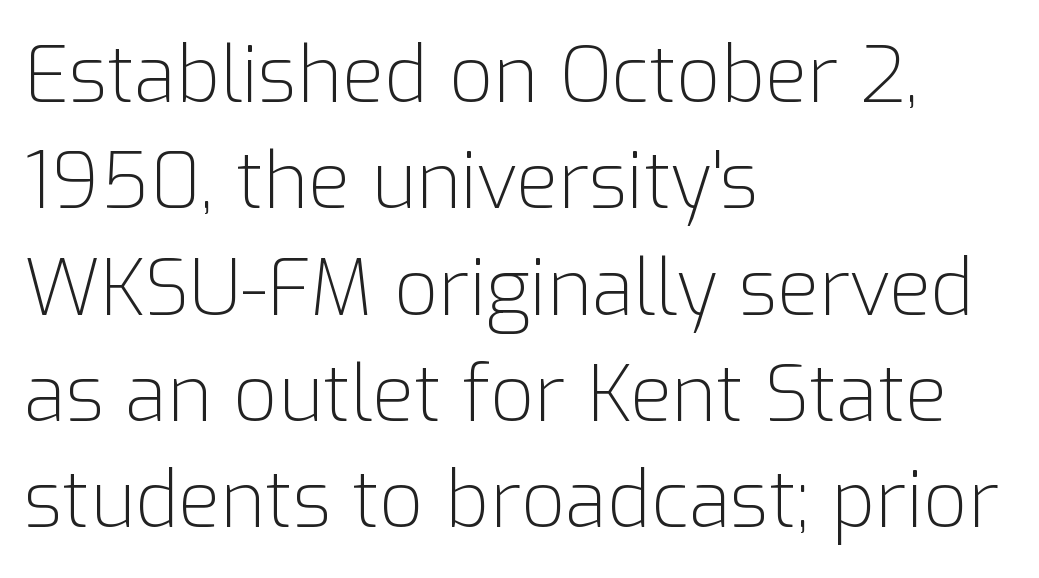
{"serif": "no", "italic": "no", "bold": "no", "weight": "light", "width": "normal", "stroke_contrast": "low", "x_height": "medium", "monospaced": "no", "underline": "no", "align": "left", "line_spacing": "normal", "line_spacing_ratio": 1.38, "letter_spacing": "normal", "letter_spacing_em": 0.0, "glyph_px": 77}
